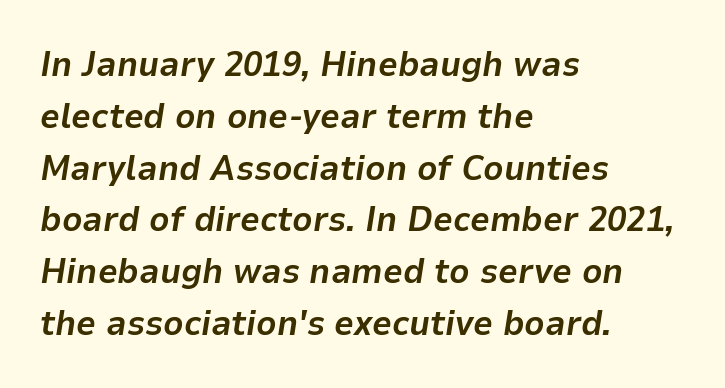
The image shows 35 px bold type, italic (leaning right); set left-aligned, normal line spacing (1.48x), normal letter spacing, not underlined; low stroke contrast and a medium x-height.
